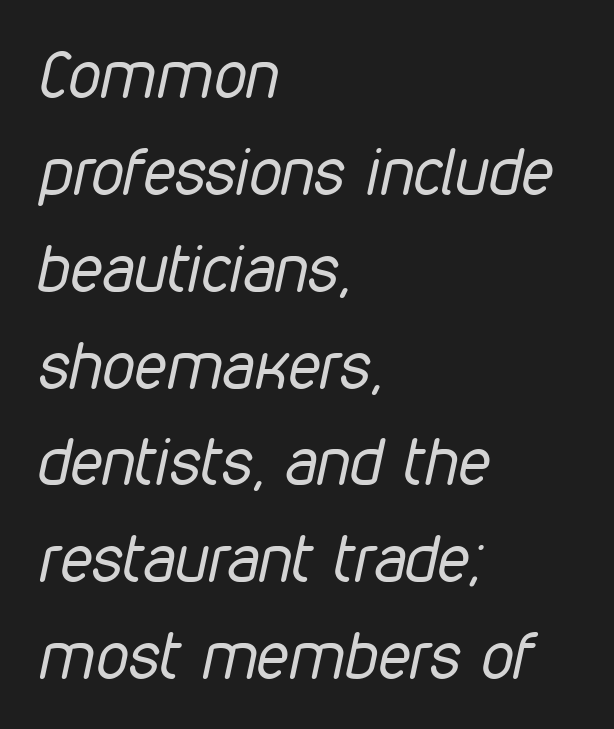
{"italic": "yes", "lean": "right", "slant_degrees": 12, "bold": "no", "weight": "regular", "width": "condensed", "stroke_contrast": "low", "x_height": "medium", "monospaced": "no", "underline": "no", "align": "left", "line_spacing": "normal", "line_spacing_ratio": 1.49, "letter_spacing": "normal", "letter_spacing_em": 0.0, "glyph_px": 65}
